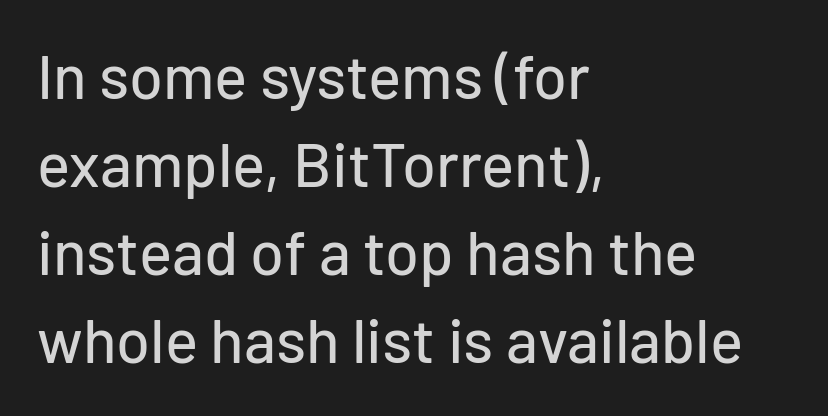
The rendering shows plain stroke endings on the letterforms — a sans-serif design. The line texture is even and compact thanks to regular tracking. You could not count columns in this text — the font is proportionally spaced. Underline: absent. Every row of glyphs begins at an identical x-position on the left. This block has exactly the height ordinary leading produces.
